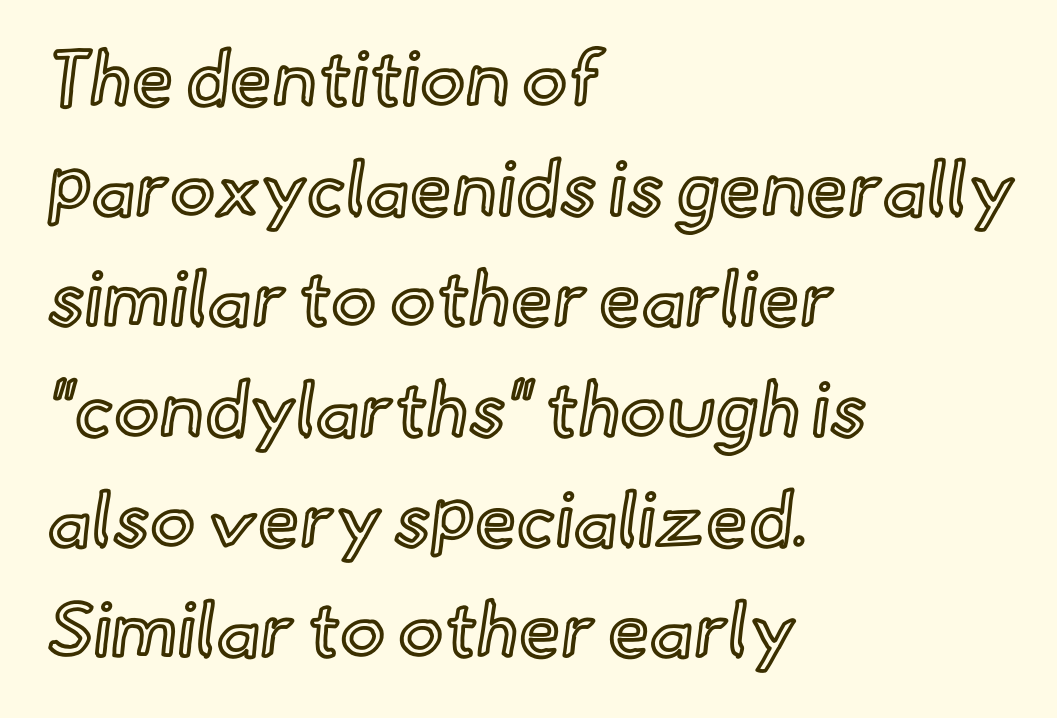
{"width": "normal", "x_height": "small", "monospaced": "no", "underline": "no", "align": "left", "line_spacing": "normal", "line_spacing_ratio": 1.45, "letter_spacing": "normal", "letter_spacing_em": 0.0, "glyph_px": 76}
